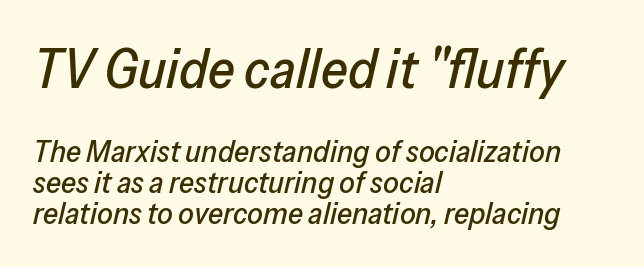
{"italic": "yes", "lean": "right", "slant_degrees": 13, "width": "normal", "stroke_contrast": "low", "x_height": "medium", "monospaced": "no", "underline": "no", "align": "left", "line_spacing": "tight", "line_spacing_ratio": 0.99, "letter_spacing": "normal", "letter_spacing_em": 0.0, "larger_block": "first", "size_ratio": 1.77, "glyph_px": 55}
